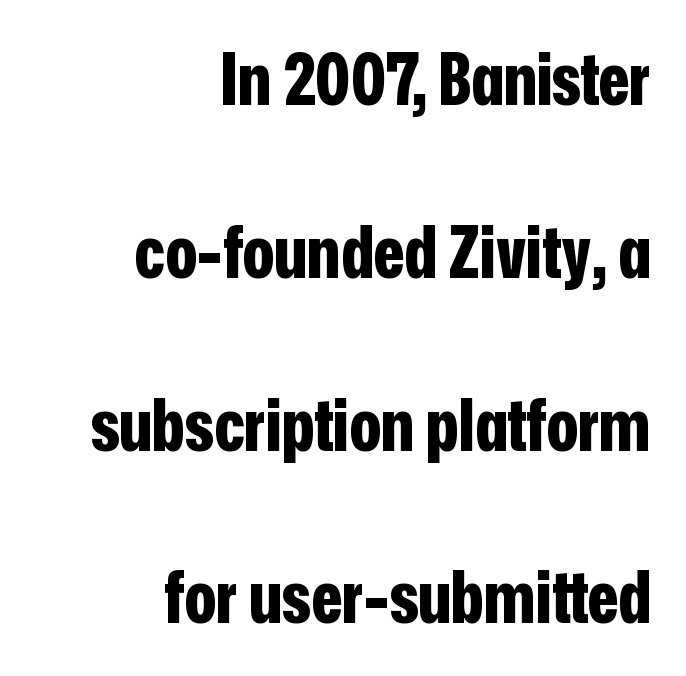
These lines are rendered in a variable-pitch font. You can tell it's not italic because the verticals are truly vertical. The space directly below the letters is spotless. Caption: standard tracking, unaltered.
